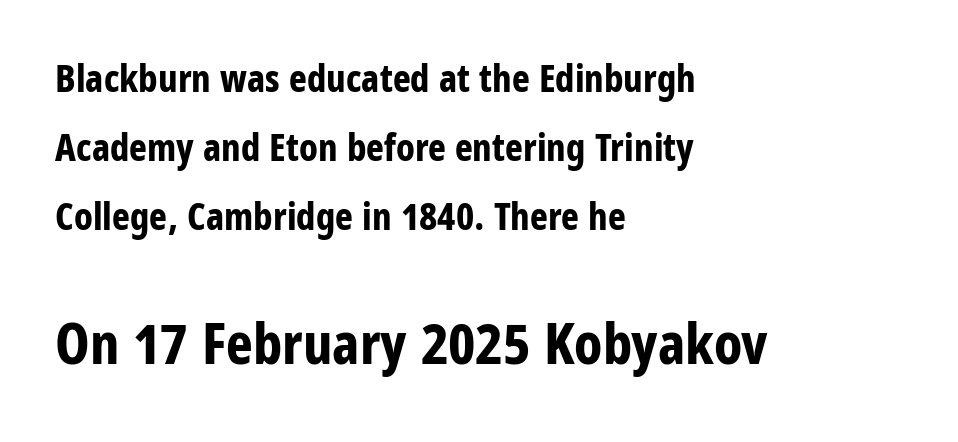
The image shows 57 px bold, condensed sans-serif type, upright; set left-aligned, line spacing 1.82x, normal letter spacing, not underlined; the second (bottom) block is 1.5x larger; low stroke contrast and a large x-height.
